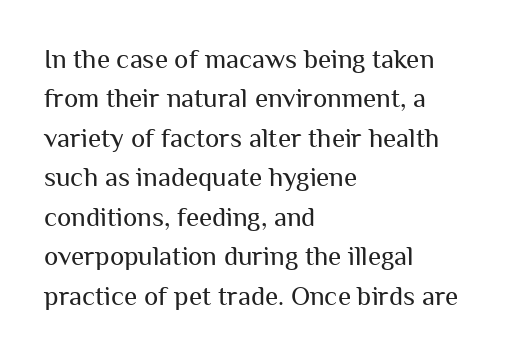
{"italic": "no", "bold": "no", "underline": "no", "align": "left", "line_spacing": "normal", "line_spacing_ratio": 1.46, "letter_spacing": "normal", "letter_spacing_em": 0.0, "glyph_px": 27}
